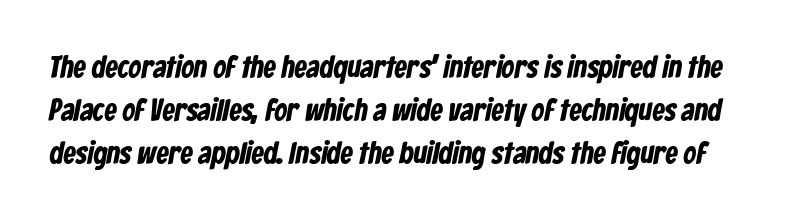
Q: Is the text bold? A: Yes.
Q: Is the typeface a serif or a sans-serif typeface? A: Sans-serif.
Q: Is the text underlined? A: No.
Q: Is the spacing between letters normal or unusually wide? A: Normal.
Q: Is the spacing between lines tight, normal or loose? A: Normal.
Q: Width (condensed, normal, or wide)? A: Condensed.
Q: Stroke contrast? A: Low.
Q: x-height? A: Medium.
Q: Monospaced? A: No.
